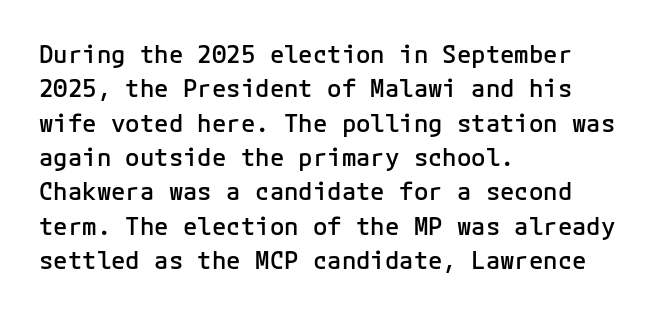
Between one letter and the next there's only the usual sliver of space. Underline: absent. Short and long lines alike share a common starting point at left. Compared with typical paragraphs, the rows here are spaced about the same.
